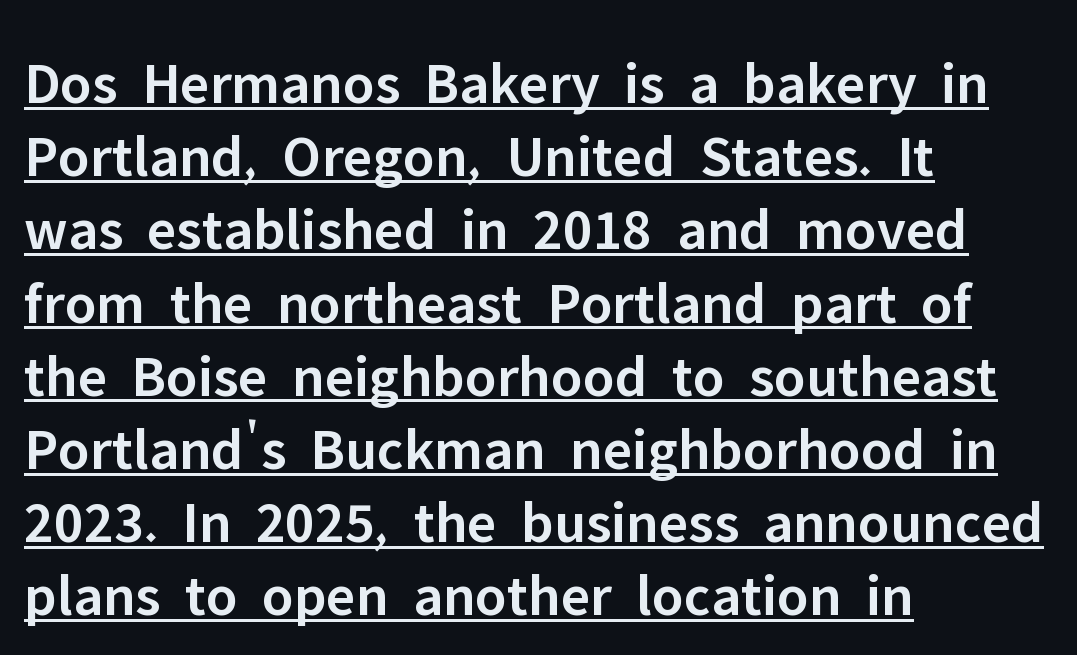
The face used here is proportionally spaced, like ordinary book or web type. Standard letterfit; no display-style spreading of the glyphs. Left-aligned paragraph, ragged on the right. Style check: upright. Moderately thickened strokes mark this as semibold type. Notice how a bar underscores the lettering throughout.
